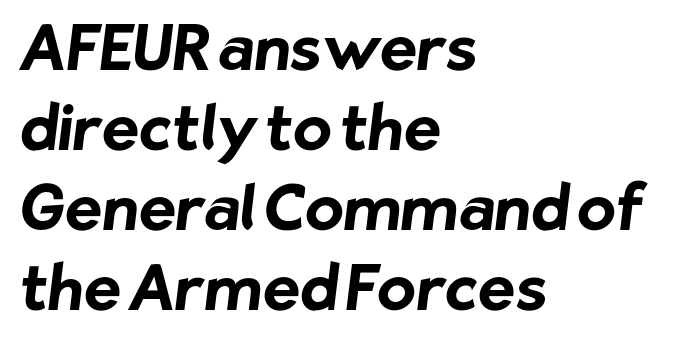
The passage shown has conventional tracking throughout. The vertical gap from one line to the next is medium. A dark, heavy texture on the line: the type is bold. Left-aligned paragraph, ragged on the right. Varying glyph widths throughout — classic text-font behaviour.
